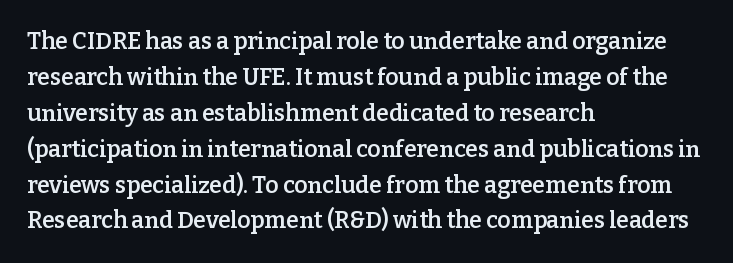
The image shows 23 px text type, upright; set left-aligned, normal line spacing (1.56x), normal letter spacing, not underlined.
